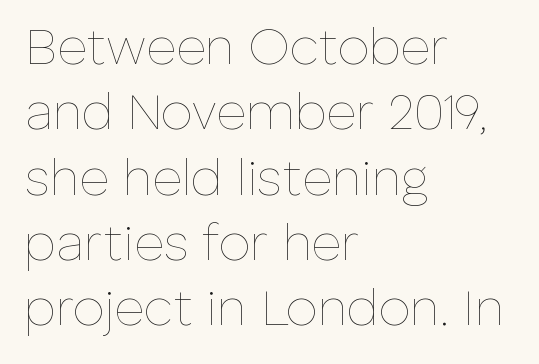
Q: Is the text bold? A: No.
Q: Is the text italic (slanted)? A: No, it is upright.
Q: Is the text underlined? A: No.
Q: How is the paragraph aligned? A: Left-aligned.
Q: Is the spacing between letters normal or unusually wide? A: Normal.
Q: Is the spacing between lines tight, normal or loose? A: Normal.
Q: Width (condensed, normal, or wide)? A: Normal.
Q: Stroke contrast? A: Low.
Q: x-height? A: Medium.
Q: Monospaced? A: No.
